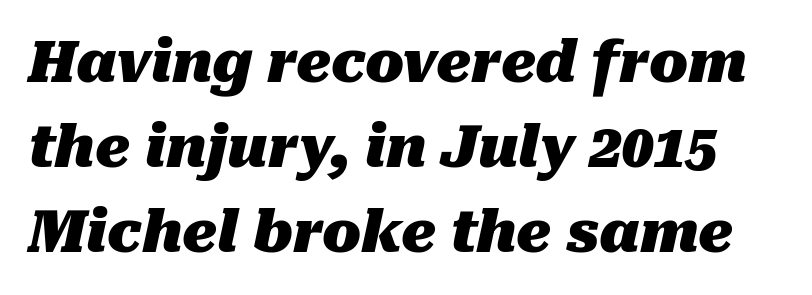
{"italic": "yes", "lean": "right", "slant_degrees": 10, "bold": "yes", "weight": "heavy", "width": "normal", "stroke_contrast": "medium", "x_height": "medium", "monospaced": "no", "underline": "no", "line_spacing": "normal", "line_spacing_ratio": 1.49, "letter_spacing": "normal", "letter_spacing_em": 0.0, "glyph_px": 57}
